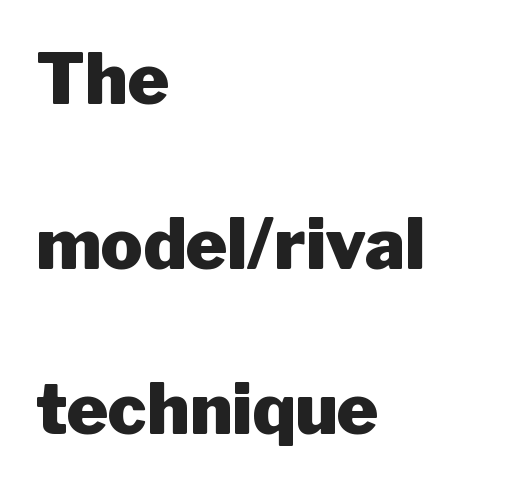
{"serif": "no", "italic": "no", "bold": "yes", "weight": "heavy", "width": "normal", "stroke_contrast": "low", "x_height": "medium", "monospaced": "no", "underline": "no", "align": "left", "line_spacing": "loose", "line_spacing_ratio": 2.36, "letter_spacing": "normal", "letter_spacing_em": 0.0, "glyph_px": 70}
